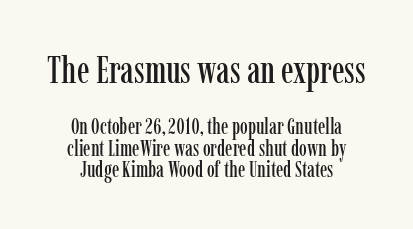
Plain, unruled lines of type. Default kerning and tracking; the words read as compact shapes. Leftover space on each line is divided equally before and after the words. The letters in the upper block stand taller than those in the block below. Regarding serifs, this sample has them.
